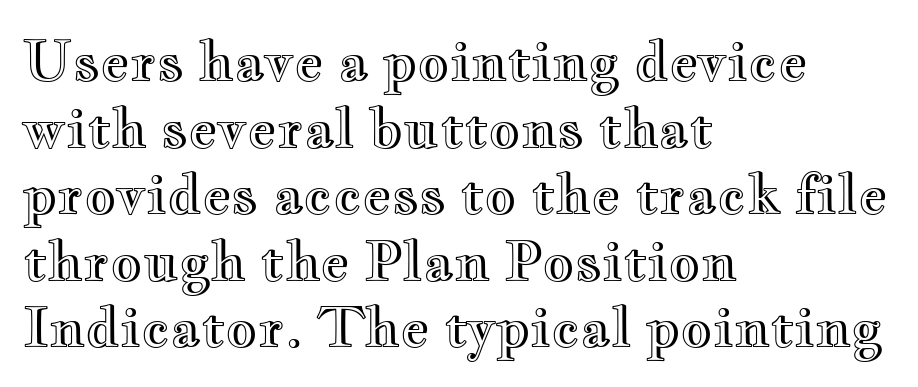
These lines are rendered in a variable-pitch font. The specimen omits any rule beneath the text block's lines. How are the letters spaced? Ordinarily, with no added tracking. This sample uses an upright cut, with every glyph sitting square on the baseline. These lines are set flush left with a ragged right edge.
